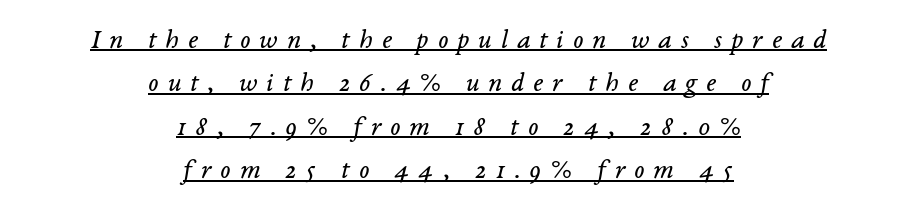
Q: Is the text bold? A: No.
Q: Is the text italic (slanted)? A: Yes, it leans right by about 14 degrees.
Q: Is the text underlined? A: Yes.
Q: How is the paragraph aligned? A: Centered.
Q: Is the spacing between letters normal or unusually wide? A: Unusually wide.
Q: Is the spacing between lines tight, normal or loose? A: Normal.
